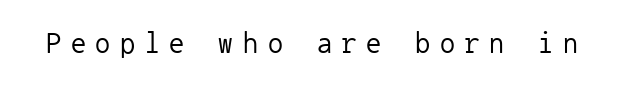
The image shows 30 px regular-weight sans-serif type, upright, monospaced; set unusually wide letter spacing (+0.32 em), not underlined; low stroke contrast and a medium x-height.
